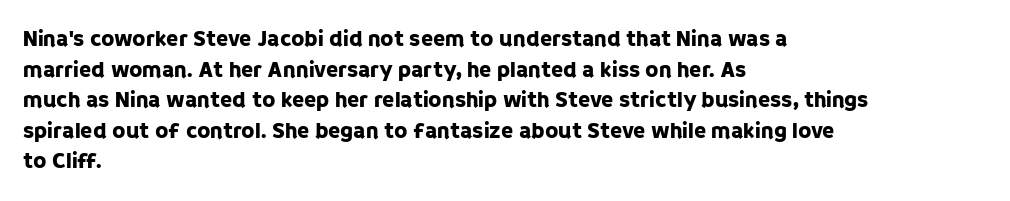
{"italic": "no", "underline": "no", "align": "left", "line_spacing": "normal", "line_spacing_ratio": 1.39, "letter_spacing": "normal", "letter_spacing_em": 0.0, "glyph_px": 22}
